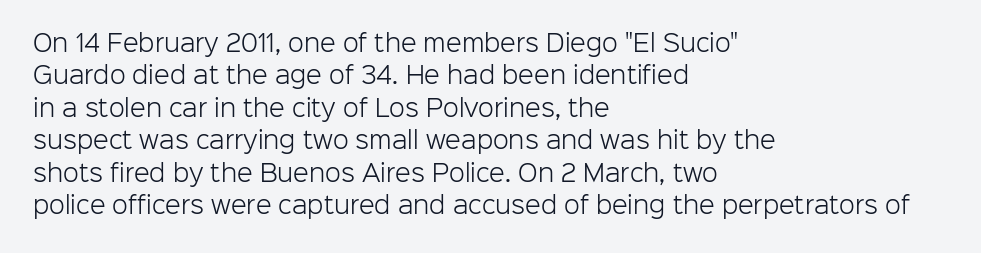
The image shows 23 px text type, upright; set left-aligned, normal line spacing (1.41x), normal letter spacing, not underlined.
